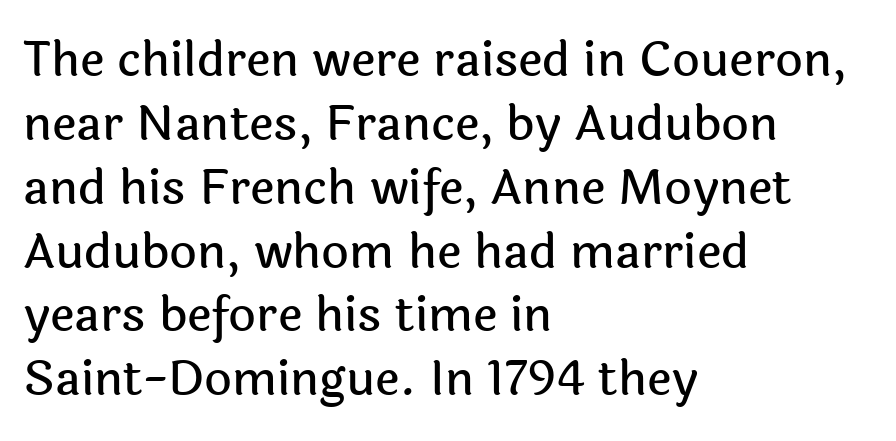
{"serif": "no", "italic": "no", "width": "normal", "x_height": "medium", "monospaced": "no", "underline": "no", "align": "left", "line_spacing": "normal", "line_spacing_ratio": 1.33, "letter_spacing": "normal", "letter_spacing_em": 0.0, "glyph_px": 48}
